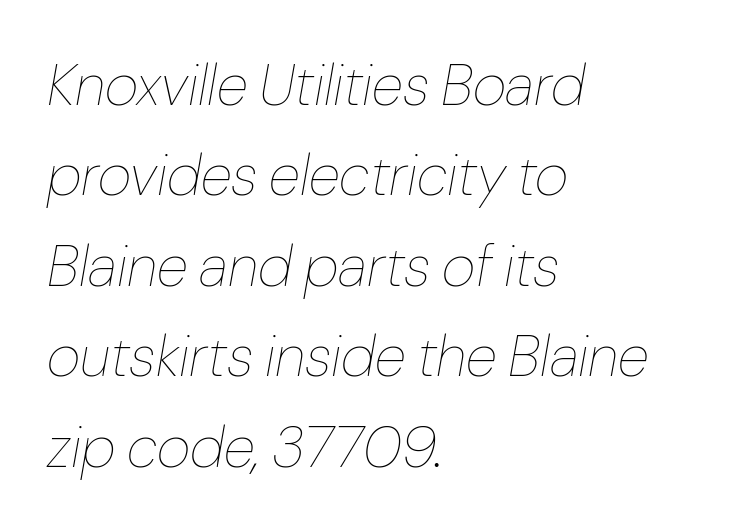
Q: Is the text bold? A: No.
Q: Is the text italic (slanted)? A: Yes, it leans right by about 10 degrees.
Q: Is the text underlined? A: No.
Q: How is the paragraph aligned? A: Left-aligned.
Q: Is the spacing between letters normal or unusually wide? A: Normal.
Q: Is the spacing between lines tight, normal or loose? A: Normal.
Q: Width (condensed, normal, or wide)? A: Normal.
Q: Stroke contrast? A: Low.
Q: x-height? A: Medium.
Q: Monospaced? A: No.
